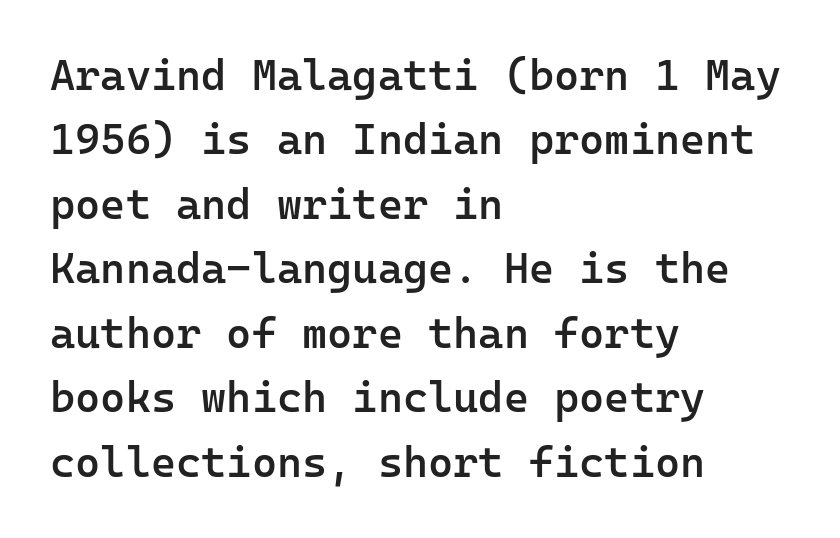
Q: Is the text bold? A: Semi-bold.
Q: Is the text italic (slanted)? A: No, it is upright.
Q: Is the typeface a serif or a sans-serif typeface? A: Sans-serif.
Q: Is the text underlined? A: No.
Q: How is the paragraph aligned? A: Left-aligned.
Q: Is the spacing between letters normal or unusually wide? A: Normal.
Q: Is the spacing between lines tight, normal or loose? A: Normal.
Q: Width (condensed, normal, or wide)? A: Normal.
Q: Stroke contrast? A: Low.
Q: x-height? A: Medium.
Q: Monospaced? A: Yes.
